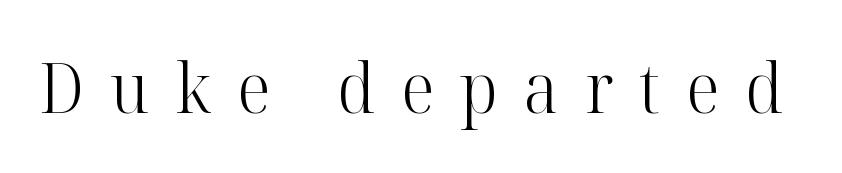
The image shows 69 px light serif type, upright; set unusually wide letter spacing (+0.38 em), not underlined; high stroke contrast and a medium x-height.
